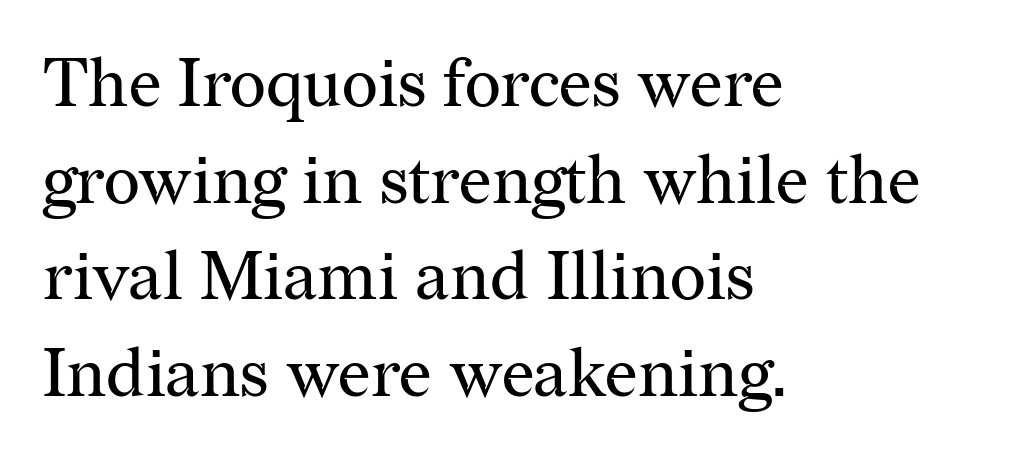
This rendering features lettering with no underline. The rendering uses natural spacing where letterforms have individual widths. Leading: standard. Tracking here is standard; glyphs follow each other at the usual distance.
